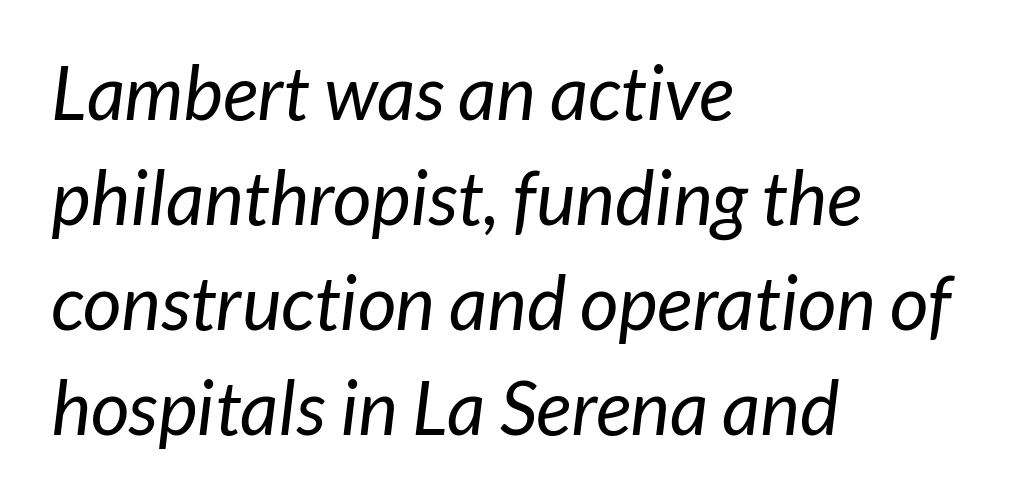
These lines stack with their left ends in a neat column. These lines keep a tight, regular rhythm from letter to letter. Descenders hang freely into open space. Leading matches the norm, producing a regular column. Is this a heavy cut? Hardly; it is regular or lighter.
